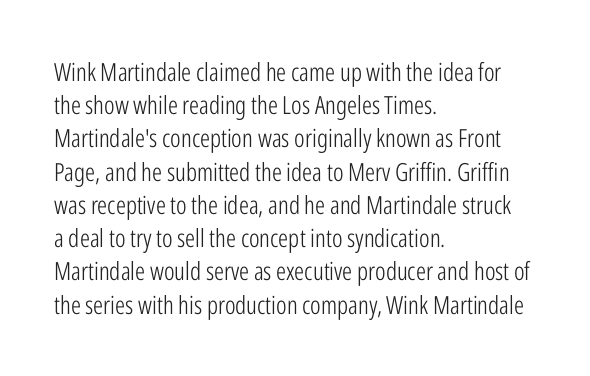
{"italic": "no", "bold": "no", "underline": "no", "align": "left", "line_spacing": "normal", "line_spacing_ratio": 1.33, "letter_spacing": "normal", "letter_spacing_em": 0.0, "glyph_px": 25}
